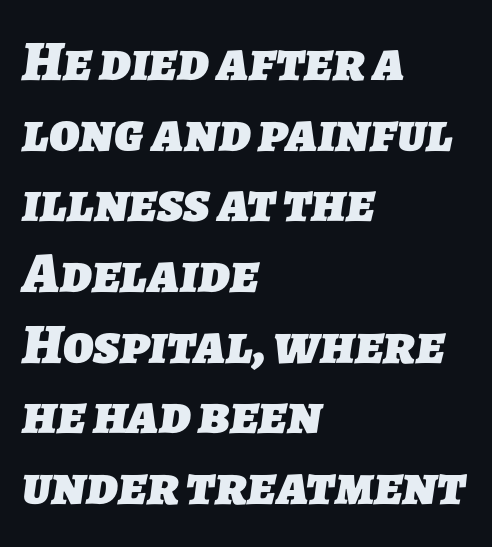
The image shows 57 px heavy sans-serif type; set left-aligned, line spacing 1.24x, normal letter spacing, not underlined; low stroke contrast and a medium x-height.
